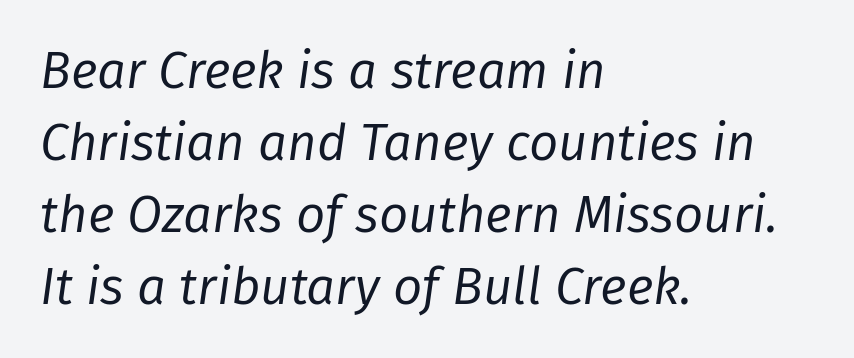
The line texture is even and compact thanks to regular tracking. Counters stay open thanks to moderate or lighter strokes. Notice how the passage keeps a crisp vertical edge on the left only. The designer left line spacing at the default. There's an unmistakable incline to the writing here. Underlining? Definitely not there.
